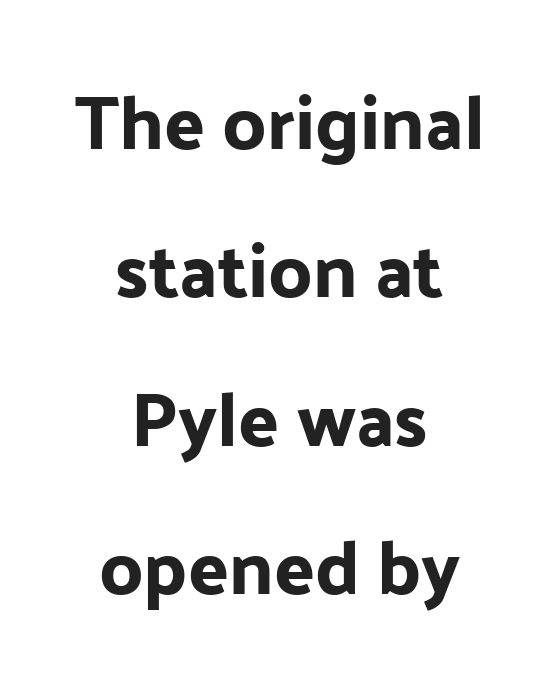
Q: Is the text italic (slanted)? A: No, it is upright.
Q: Is the typeface a serif or a sans-serif typeface? A: Sans-serif.
Q: Is the text underlined? A: No.
Q: How is the paragraph aligned? A: Centered.
Q: Is the spacing between letters normal or unusually wide? A: Normal.
Q: Is the spacing between lines tight, normal or loose? A: Loose.
Q: Width (condensed, normal, or wide)? A: Normal.
Q: Stroke contrast? A: Low.
Q: x-height? A: Medium.
Q: Monospaced? A: No.
